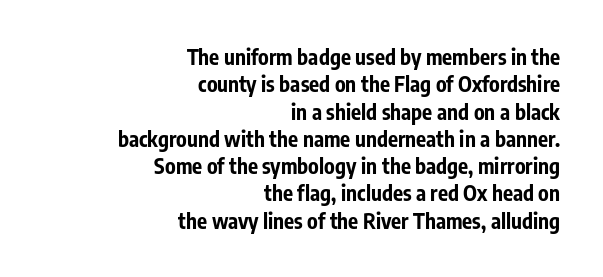
The image shows 21 px bold type, upright; set right-aligned, normal line spacing (1.3x), normal letter spacing, not underlined.
